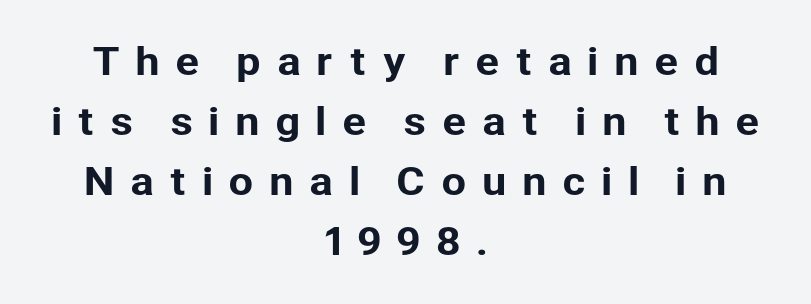
Each letter's strokes conclude bluntly, with no projecting serifs. Letter spacing: wide. The rag falls on both sides of this text block equally. Lines of text with bare space underneath.
